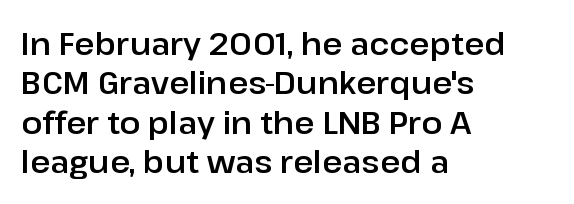
The image shows 31 px sans-serif type, upright; set left-aligned, normal line spacing (1.27x), normal letter spacing, not underlined; low stroke contrast and a medium x-height.
